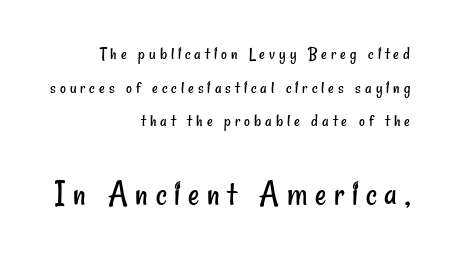
The image shows 35 px regular-weight, condensed sans-serif type; set right-aligned, line spacing 1.87x, unusually wide letter spacing (+0.22 em), not underlined; the second (bottom) block is 1.94x larger; low stroke contrast and a small x-height.
